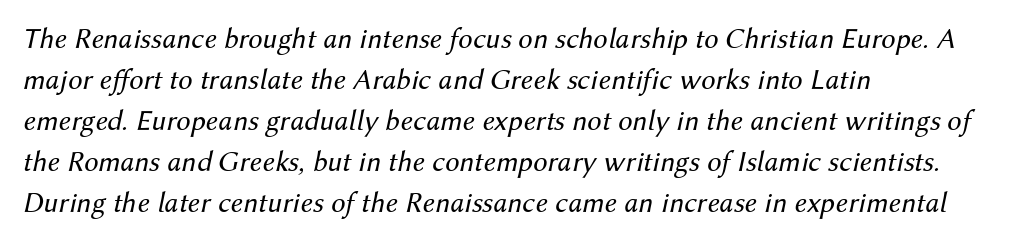
Notice how the passage keeps a crisp vertical edge on the left only. This reads as an unemphasized weight, regular at the heaviest. Note the varied advance widths — an 'i' is clearly narrower than an 'm'. Notice how the stems are inclined rather than vertical — that's the hallmark of italics. Successive baselines arrive at the customary interval. Does extra space separate the letters? No, they use regular spacing.
